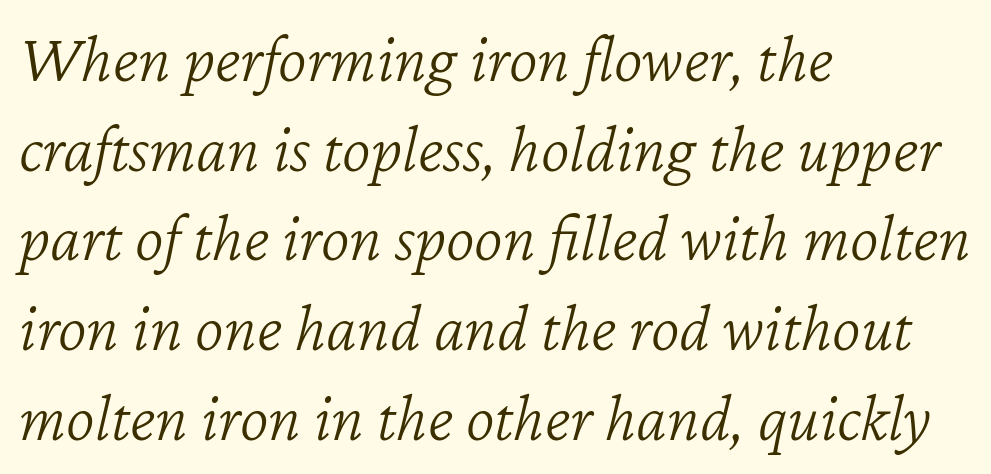
{"italic": "yes", "lean": "right", "slant_degrees": 12, "bold": "no", "weight": "light", "width": "normal", "stroke_contrast": "low", "x_height": "medium", "monospaced": "no", "underline": "no", "align": "left", "line_spacing": "normal", "line_spacing_ratio": 1.3, "letter_spacing": "normal", "letter_spacing_em": 0.0, "glyph_px": 69}
